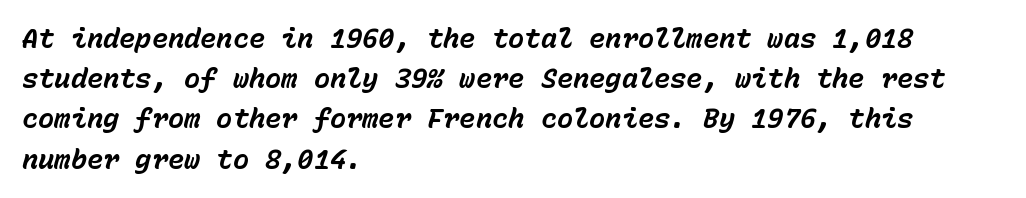
{"italic": "yes", "lean": "right", "slant_degrees": 15, "bold": "yes", "underline": "no", "align": "left", "line_spacing": "normal", "line_spacing_ratio": 1.49, "letter_spacing": "normal", "letter_spacing_em": 0.0, "glyph_px": 27}
